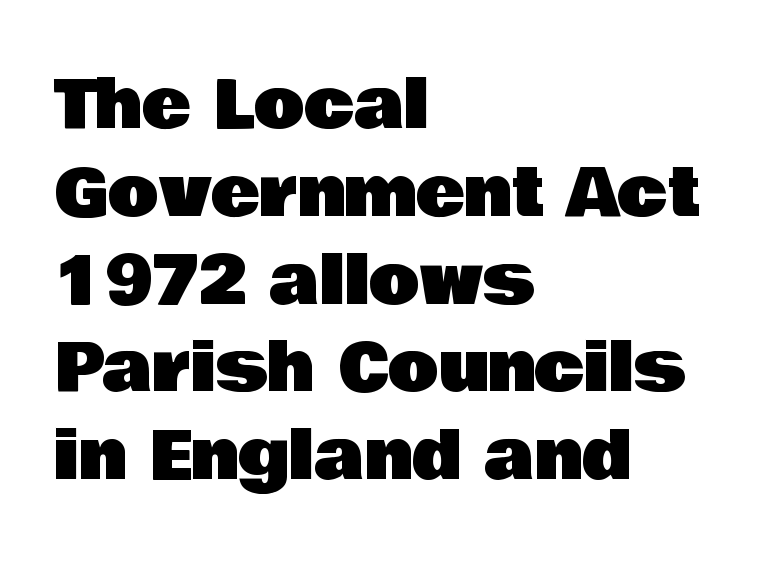
{"serif": "no", "italic": "no", "width": "normal", "stroke_contrast": "low", "x_height": "large", "monospaced": "no", "underline": "no", "align": "left", "line_spacing": "normal", "line_spacing_ratio": 1.33, "letter_spacing": "normal", "letter_spacing_em": 0.0, "glyph_px": 66}
